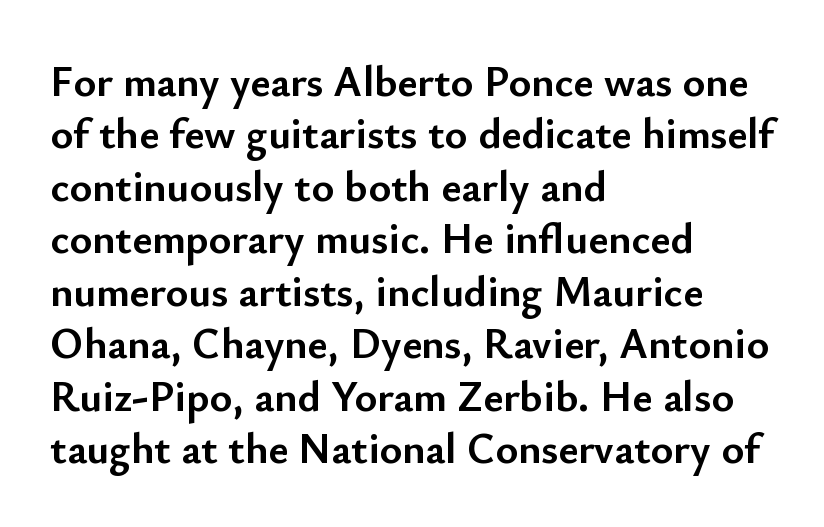
Q: Is the text bold? A: Yes.
Q: Is the text italic (slanted)? A: No, it is upright.
Q: Is the typeface a serif or a sans-serif typeface? A: Sans-serif.
Q: Is the text underlined? A: No.
Q: How is the paragraph aligned? A: Left-aligned.
Q: Is the spacing between letters normal or unusually wide? A: Normal.
Q: Width (condensed, normal, or wide)? A: Normal.
Q: Stroke contrast? A: Low.
Q: x-height? A: Small.
Q: Monospaced? A: No.
